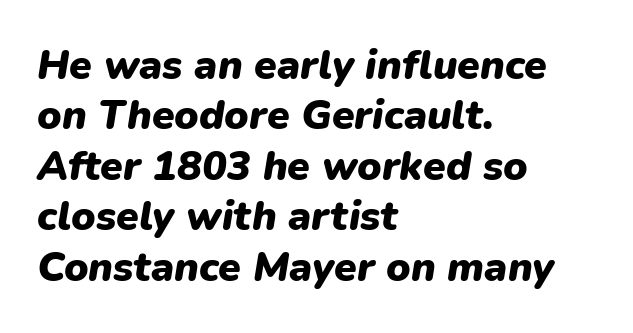
Q: Is the text bold? A: Yes.
Q: Is the text italic (slanted)? A: Yes, it leans right by about 9 degrees.
Q: Is the text underlined? A: No.
Q: How is the paragraph aligned? A: Left-aligned.
Q: Is the spacing between letters normal or unusually wide? A: Normal.
Q: Width (condensed, normal, or wide)? A: Normal.
Q: Stroke contrast? A: Low.
Q: x-height? A: Medium.
Q: Monospaced? A: No.
